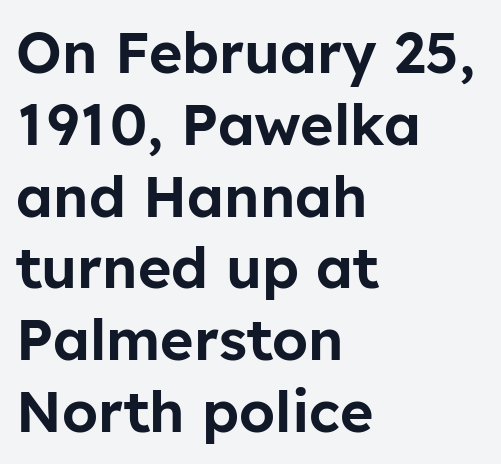
Q: Is the text italic (slanted)? A: No, it is upright.
Q: Is the typeface a serif or a sans-serif typeface? A: Sans-serif.
Q: Is the text underlined? A: No.
Q: How is the paragraph aligned? A: Left-aligned.
Q: Is the spacing between letters normal or unusually wide? A: Normal.
Q: Is the spacing between lines tight, normal or loose? A: Normal.
Q: Width (condensed, normal, or wide)? A: Normal.
Q: Stroke contrast? A: Low.
Q: x-height? A: Medium.
Q: Monospaced? A: No.
